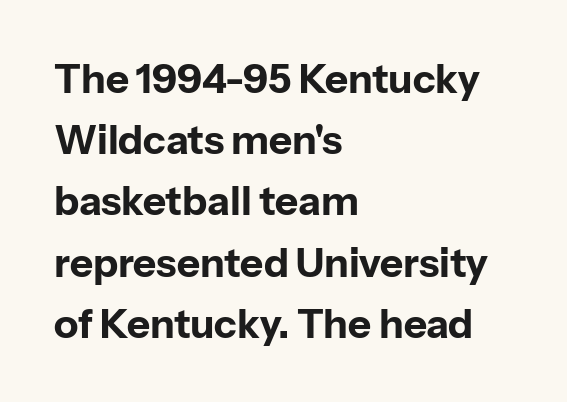
Character widths vary here, with narrow letters taking less room than wide ones. A normal amount of white space separates one row of letters from the next. Letter spacing: default. The glyphs in this specimen are sans serif. The space beneath each line is pristine and unruled. A student would call this left alignment; a typographer would say flush left, rag right.
